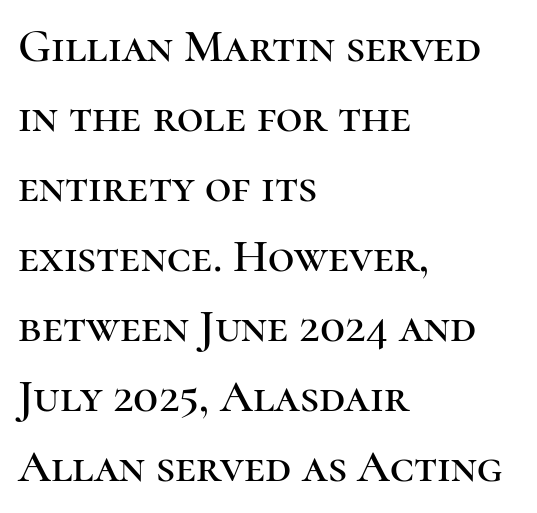
The image shows 46 px serif type, upright; set left-aligned, normal line spacing (1.52x), normal letter spacing, not underlined; high stroke contrast and a medium x-height.
